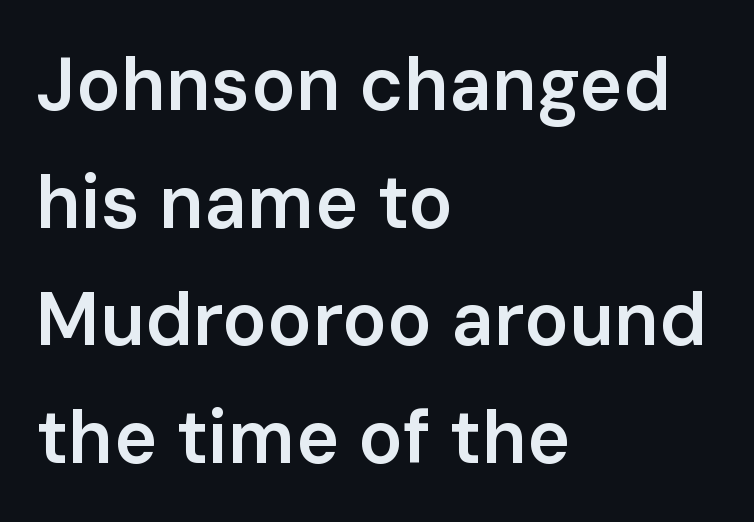
The image shows 74 px semibold sans-serif type, upright; set left-aligned, normal line spacing (1.59x), normal letter spacing, not underlined; low stroke contrast and a medium x-height.
